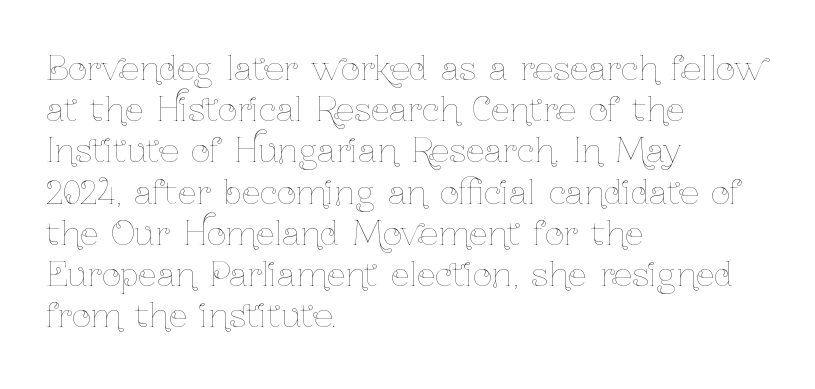
The image shows 33 px thin, condensed type, upright; set left-aligned, normal line spacing (1.25x), normal letter spacing, not underlined; low stroke contrast and a medium x-height.
